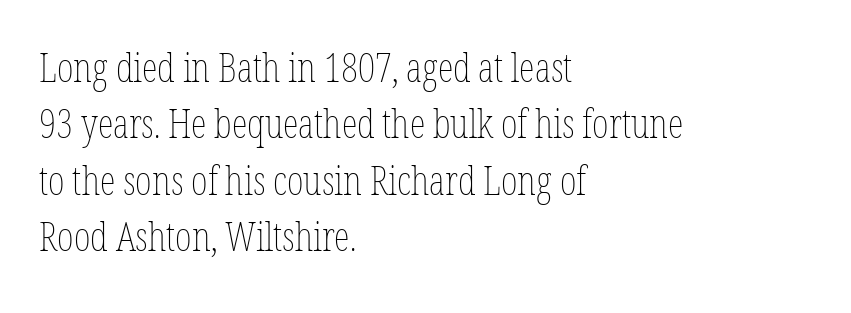
{"italic": "no", "bold": "no", "weight": "thin", "width": "condensed", "stroke_contrast": "low", "x_height": "medium", "monospaced": "no", "underline": "no", "align": "left", "line_spacing": "normal", "line_spacing_ratio": 1.41, "letter_spacing": "normal", "letter_spacing_em": 0.0, "glyph_px": 40}
